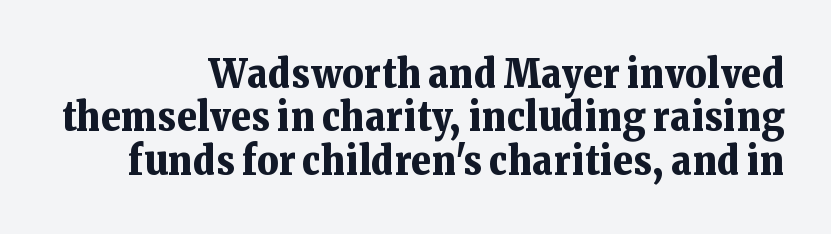
Descenders hang freely into open space. Vertically, the passage feels compressed, each row crowding the next. Compared with a flush-left layout, this one pins lines to the opposite, right side. You could not count columns in this text — the font is proportionally spaced. There is no visible air inserted between adjacent glyphs.
